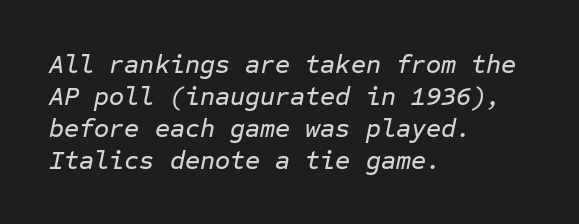
The image shows 26 px text type, italic (leaning right); set left-aligned, line spacing 1.23x, normal letter spacing, not underlined.
